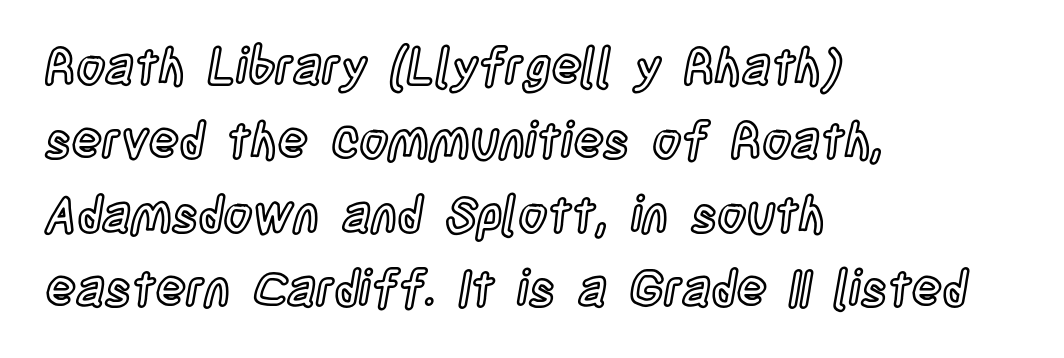
{"width": "condensed", "x_height": "large", "monospaced": "no", "underline": "no", "align": "left", "line_spacing": "normal", "line_spacing_ratio": 1.48, "letter_spacing": "normal", "letter_spacing_em": 0.0, "glyph_px": 50}
